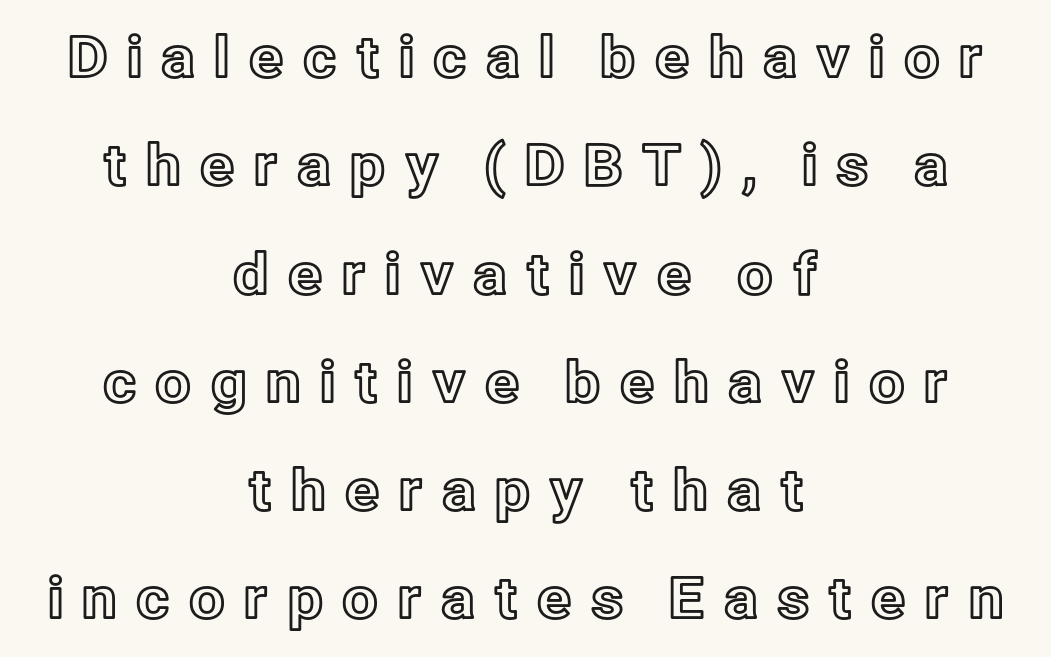
The words here are not underlined. The passage shown is typed in a proportional face where columns would drift. The lines in this sample share a center point and differ in where they start and stop. The gaps between neighbouring characters are conspicuously large. You could fit nearly another row in the gap between these rows.
